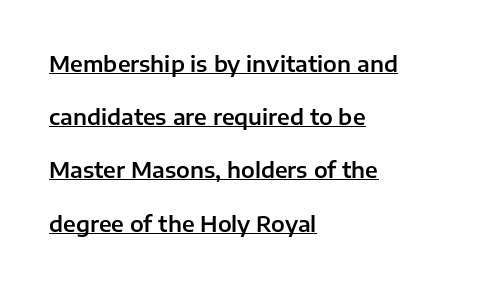
{"italic": "no", "underline": "yes", "align": "left", "line_spacing": "loose", "line_spacing_ratio": 2.42, "letter_spacing": "normal", "letter_spacing_em": 0.0, "glyph_px": 22}
